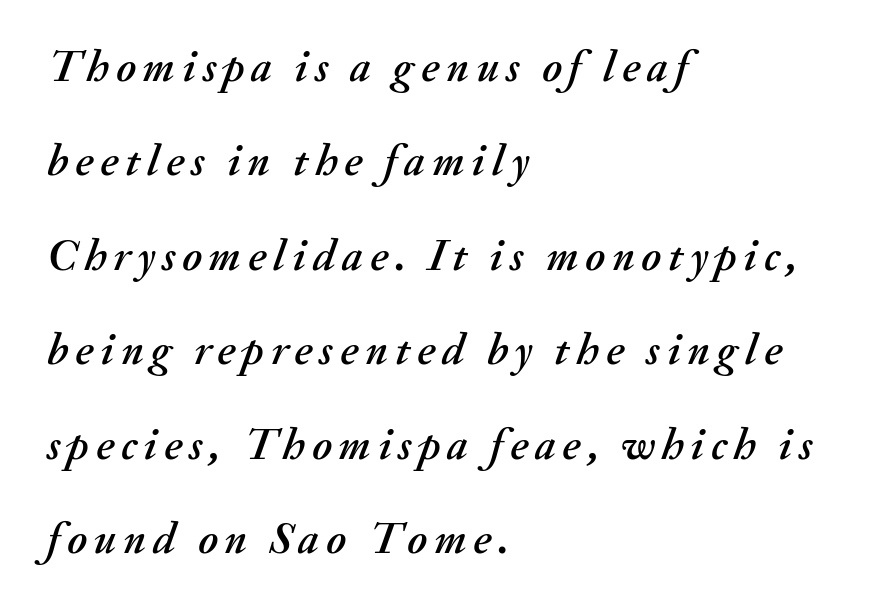
Only glyphs here, with clear space below each row. One glance says open: line gaps are wider than usual. In terms of posture, this sample is oblique. Every row of glyphs begins at an identical x-position on the left.
